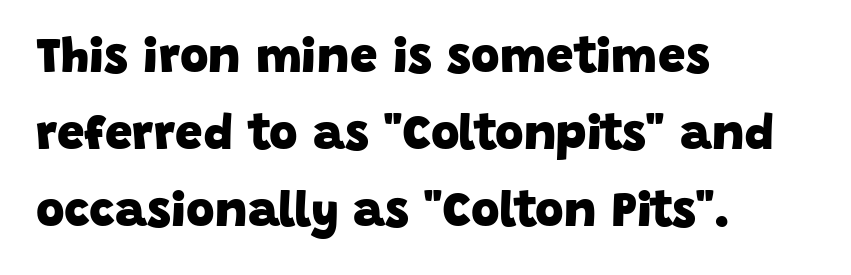
Q: Is the text bold? A: Yes.
Q: Is the typeface a serif or a sans-serif typeface? A: Sans-serif.
Q: Is the text underlined? A: No.
Q: How is the paragraph aligned? A: Left-aligned.
Q: Is the spacing between letters normal or unusually wide? A: Normal.
Q: Is the spacing between lines tight, normal or loose? A: Normal.
Q: Width (condensed, normal, or wide)? A: Normal.
Q: Stroke contrast? A: Low.
Q: x-height? A: Large.
Q: Monospaced? A: No.
